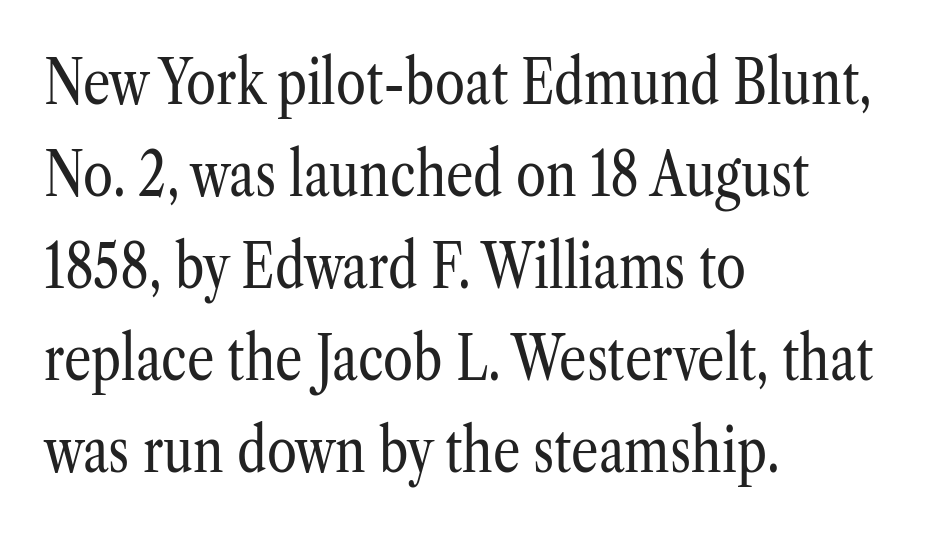
Q: Is the text bold? A: No.
Q: Is the text italic (slanted)? A: No, it is upright.
Q: Is the typeface a serif or a sans-serif typeface? A: Serif.
Q: Is the text underlined? A: No.
Q: How is the paragraph aligned? A: Left-aligned.
Q: Is the spacing between letters normal or unusually wide? A: Normal.
Q: Is the spacing between lines tight, normal or loose? A: Normal.
Q: Width (condensed, normal, or wide)? A: Condensed.
Q: Stroke contrast? A: Low.
Q: x-height? A: Medium.
Q: Monospaced? A: No.
